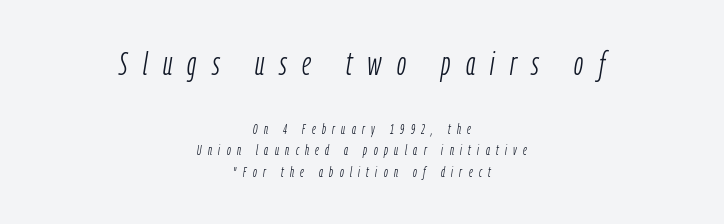
Q: Is the text bold? A: No.
Q: Is the text italic (slanted)? A: Yes, it leans right by about 9 degrees.
Q: Is the text underlined? A: No.
Q: How is the paragraph aligned? A: Centered.
Q: Is the spacing between letters normal or unusually wide? A: Unusually wide.
Q: Is the spacing between lines tight, normal or loose? A: Normal.
Q: Which block of text is set in a larger size, the first (top) or the second (bottom)? A: The first (top) one.
Q: Width (condensed, normal, or wide)? A: Condensed.
Q: Stroke contrast? A: Low.
Q: x-height? A: Medium.
Q: Monospaced? A: No.
